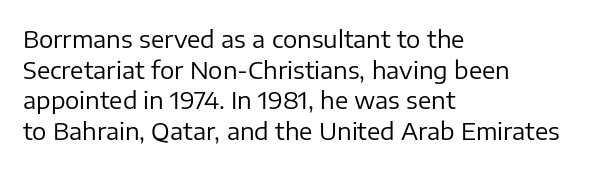
Is the type heavy? It reads as light-to-regular instead. Leftover space on each line is placed entirely after the last word. Characters follow at the spacing the type designer built in. The passage shown stacks its lines at a standard gap.
